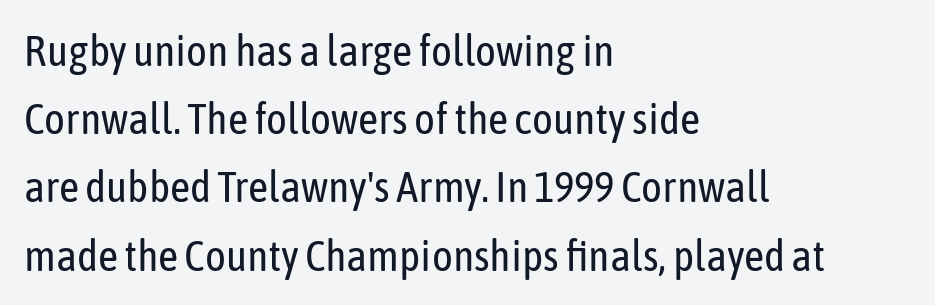
Q: Is the text bold? A: No.
Q: Is the text italic (slanted)? A: No, it is upright.
Q: Is the typeface a serif or a sans-serif typeface? A: Sans-serif.
Q: Is the text underlined? A: No.
Q: How is the paragraph aligned? A: Left-aligned.
Q: Is the spacing between letters normal or unusually wide? A: Normal.
Q: Is the spacing between lines tight, normal or loose? A: Normal.
Q: Width (condensed, normal, or wide)? A: Condensed.
Q: Stroke contrast? A: Low.
Q: x-height? A: Medium.
Q: Monospaced? A: No.
